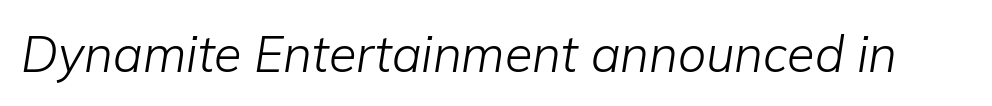
The image shows 50 px light type, italic (leaning right); set normal letter spacing, not underlined; low stroke contrast and a medium x-height.
